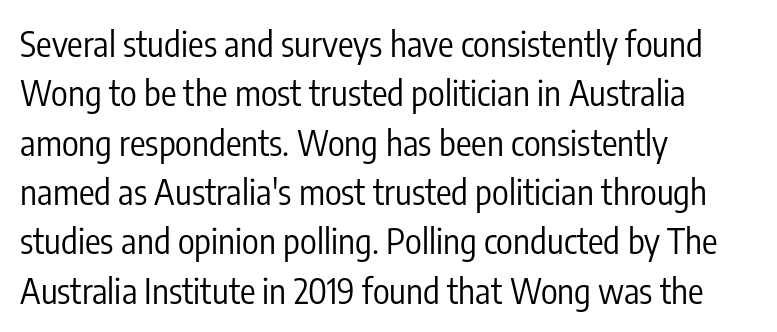
Is the letter spacing exaggerated? No — it looks like the ordinary default. The face looks like a standard text weight, possibly lighter. Beneath every word, the page is bare. Posture: vertical. A typesetter would call this leading conventional body-copy spacing. Does the copy run flush right? No — it runs flush left.
